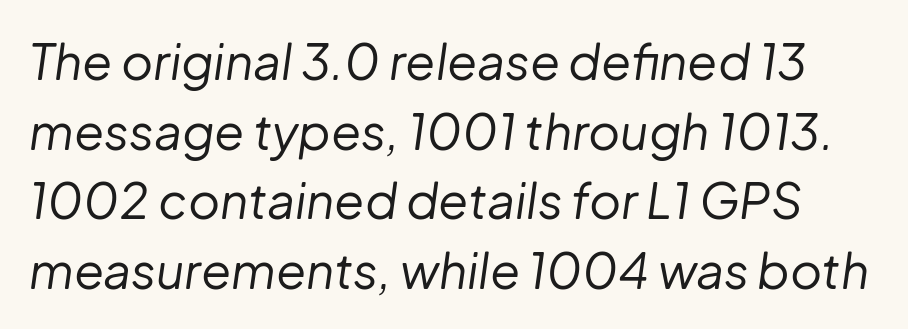
The weight would be labelled regular, book, light, or lighter still. The lines sit at an ordinary, default distance from one another. These lines keep a tight, regular rhythm from letter to letter. This rendering features lettering with no underline.
